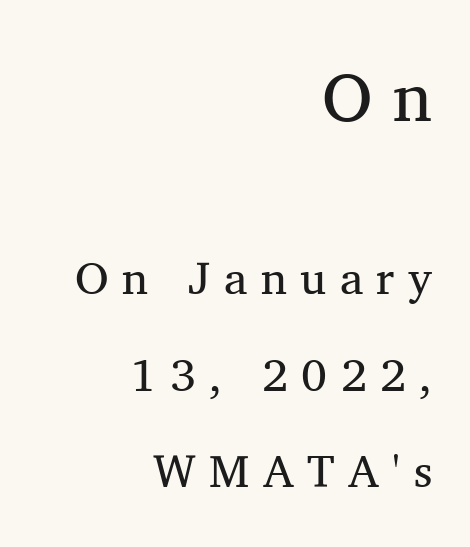
The image shows 69 px regular-weight serif type, upright; set right-aligned, loose line spacing (2.1x), unusually wide letter spacing (+0.29 em), not underlined; the first (top) block is 1.5x larger; medium stroke contrast and a medium x-height.
